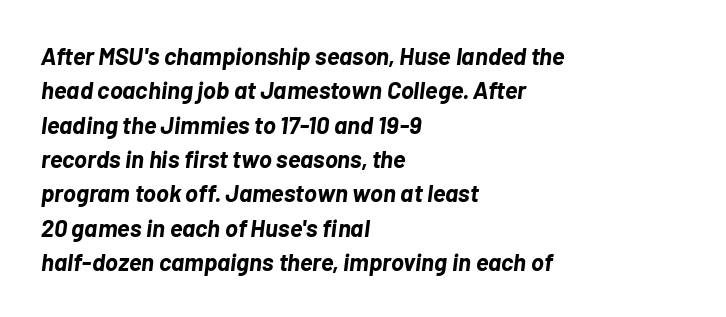
The image shows 24 px bold type, italic (leaning right); set left-aligned, normal line spacing (1.43x), normal letter spacing, not underlined.
